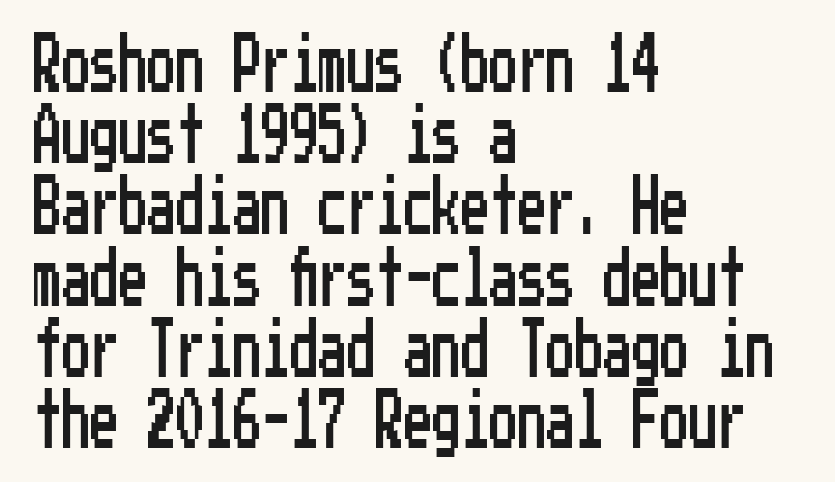
A typesetter would call this zero additional tracking. The lines are quadded left. This sample uses an upright cut, with every glyph sitting square on the baseline. Check under the words: just untouched page.
